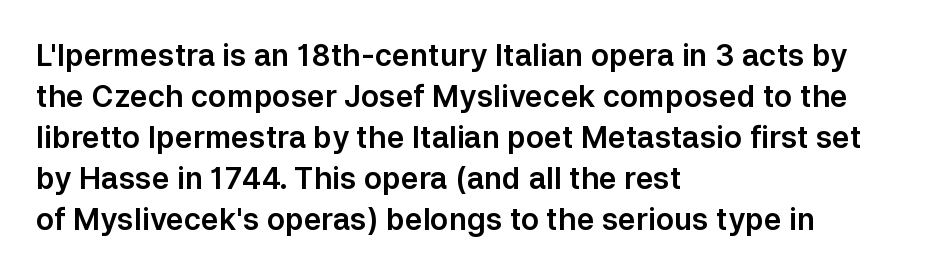
Q: Is the text italic (slanted)? A: No, it is upright.
Q: Is the typeface a serif or a sans-serif typeface? A: Sans-serif.
Q: Is the text underlined? A: No.
Q: How is the paragraph aligned? A: Left-aligned.
Q: Is the spacing between letters normal or unusually wide? A: Normal.
Q: Is the spacing between lines tight, normal or loose? A: Normal.
Q: Width (condensed, normal, or wide)? A: Normal.
Q: Stroke contrast? A: Low.
Q: x-height? A: Medium.
Q: Monospaced? A: No.
